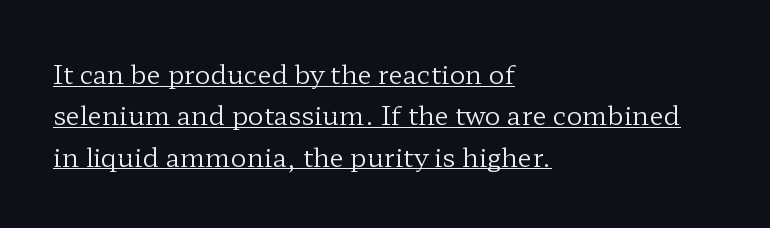
Q: Is the text bold? A: No.
Q: Is the text italic (slanted)? A: No, it is upright.
Q: Is the text underlined? A: Yes.
Q: How is the paragraph aligned? A: Left-aligned.
Q: Is the spacing between letters normal or unusually wide? A: Normal.
Q: Is the spacing between lines tight, normal or loose? A: Normal.
